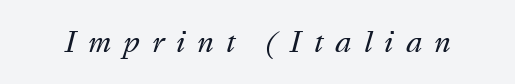
The image shows 28 px regular-weight type, italic (leaning right); set unusually wide letter spacing (+0.42 em), not underlined; medium stroke contrast and a medium x-height.
